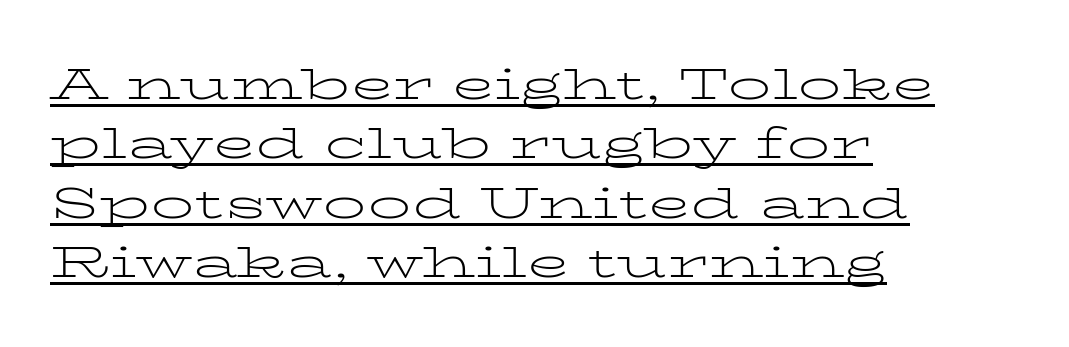
The image shows 43 px light, wide serif type, upright; set left-aligned, normal line spacing (1.38x), normal letter spacing, underlined; low stroke contrast and a medium x-height.
